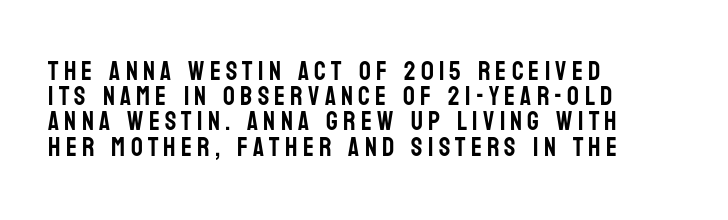
The image shows 26 px text type, upright; set left-aligned, tight line spacing (0.97x), unusually wide letter spacing (+0.2 em), not underlined.
